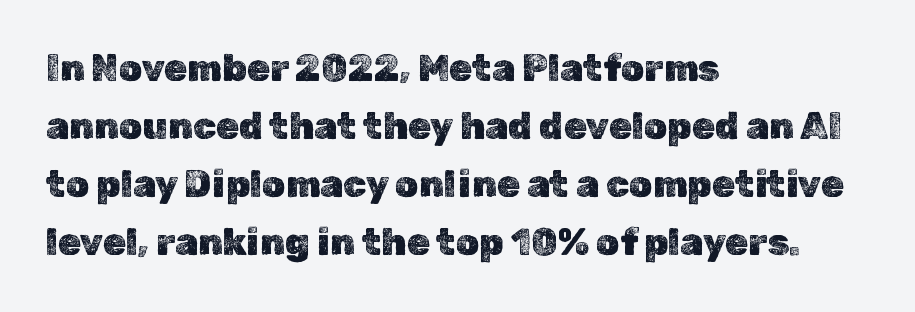
Q: Is the text italic (slanted)? A: No, it is upright.
Q: Is the text underlined? A: No.
Q: How is the paragraph aligned? A: Left-aligned.
Q: Is the spacing between letters normal or unusually wide? A: Normal.
Q: Is the spacing between lines tight, normal or loose? A: Normal.
Q: Width (condensed, normal, or wide)? A: Normal.
Q: x-height? A: Medium.
Q: Monospaced? A: No.
